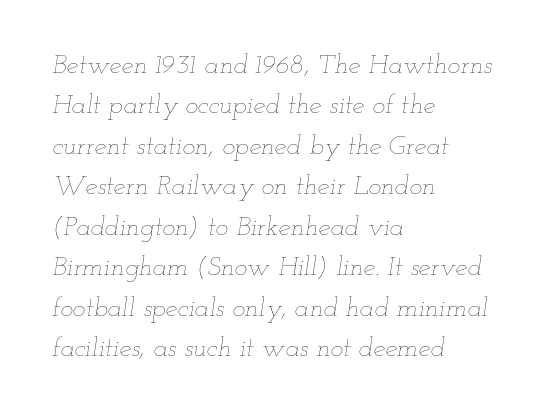
The face used here is rendered with its standard letterfit. Underlining? Definitely not there. The lettering tilts uniformly, giving the passage an italic look. The lines are quadded left. The weight would be labelled regular, book, light, or lighter still.
